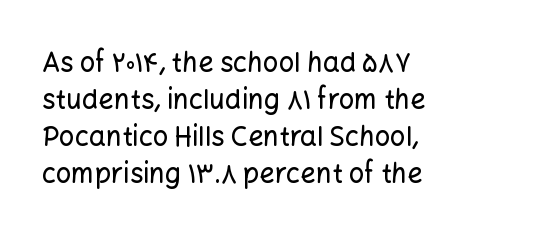
A typesetter would call this zero additional tracking. Notice how descenders clear the ascenders below comfortably — that's standard leading. Ordinary non-slanted type is in use. Letters rest on an invisible, unmarked baseline.
